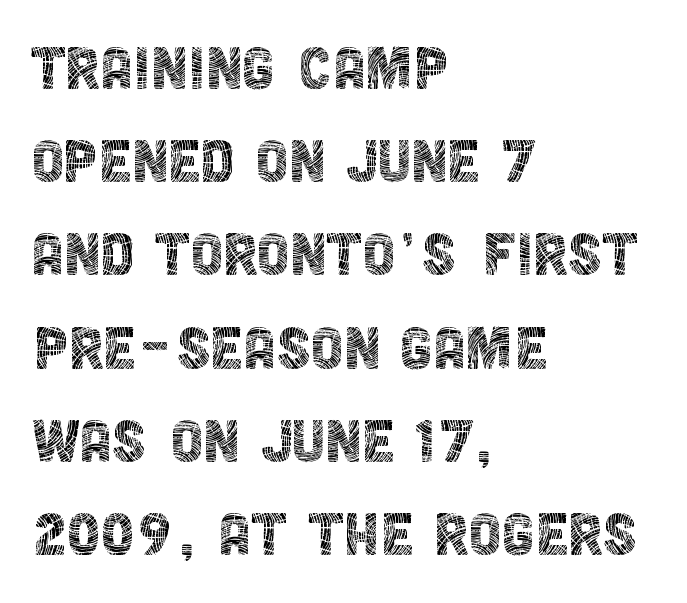
The typeface chosen for these lines omits serifs. Summary of weight: not heavy and not bold. How are the letters spaced? Ordinarily, with no added tracking. Caption: multi-line text, flush left, ragged right.
